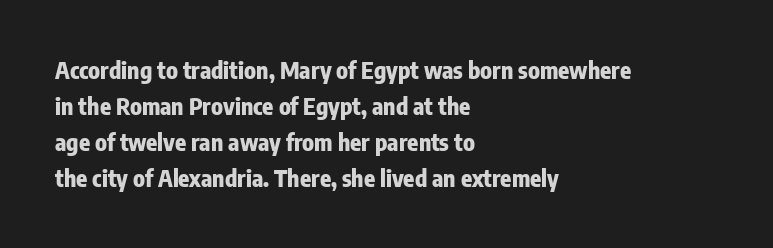
{"italic": "no", "bold": "yes", "underline": "no", "align": "left", "line_spacing": "normal", "line_spacing_ratio": 1.56, "letter_spacing": "normal", "letter_spacing_em": 0.0, "glyph_px": 23}
